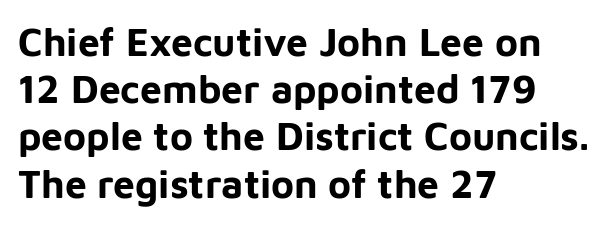
The image shows 39 px bold sans-serif type, upright; set left-aligned, line spacing 1.21x, normal letter spacing, not underlined; low stroke contrast and a medium x-height.
